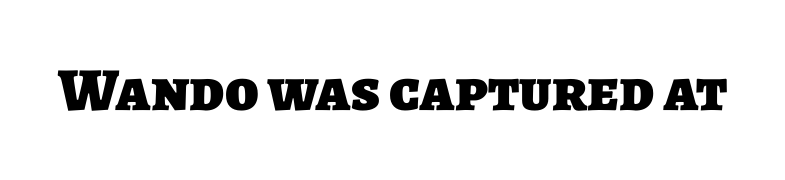
{"serif": "no", "bold": "yes", "weight": "heavy", "width": "normal", "stroke_contrast": "low", "x_height": "large", "monospaced": "no", "underline": "no", "letter_spacing": "normal", "letter_spacing_em": 0.0, "glyph_px": 61}
